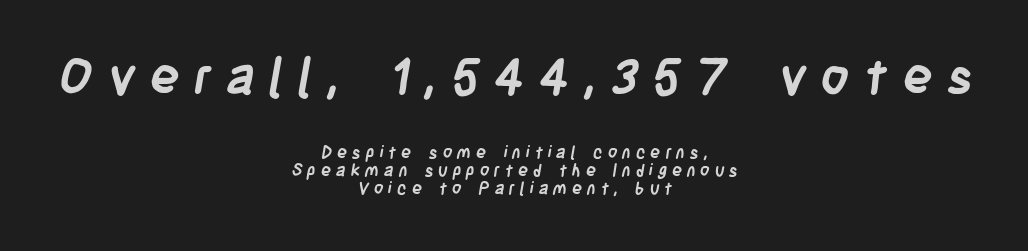
Character size in the leading block exceeds that of the trailing block. Is this a fixed-width face? No — the glyphs have proportional, varying widths. Bold? Absolutely — the strokes are thick and heavy. In CSS terms this would be text-align: center.
